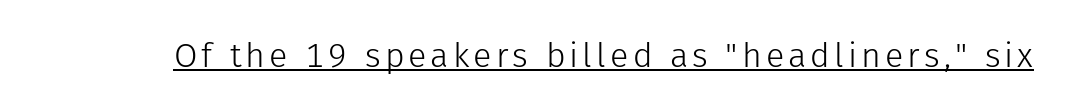
The image shows 34 px light sans-serif type, upright; set underlined; low stroke contrast and a medium x-height.
